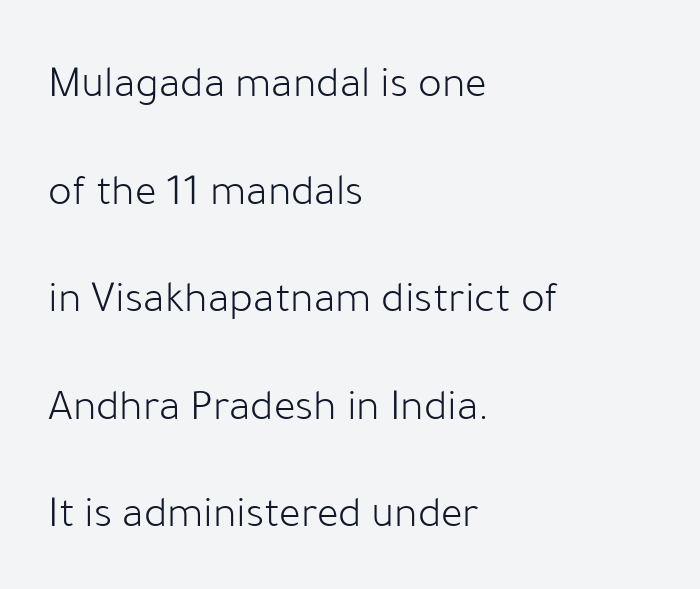
The image shows 45 px light sans-serif type, upright; set left-aligned, loose line spacing (2.39x), normal letter spacing, not underlined; low stroke contrast and a medium x-height.
